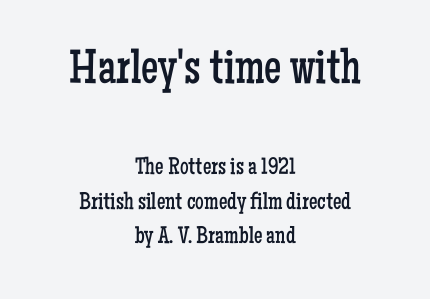
Does the lettering tilt? It doesn't — this is upright. Regular leading. Each letter keeps its own natural width here, so spacing adapts to shape. Is this a heavy cut? Hardly; it is regular or lighter. I'd call this a serif setting — the letters wear small feet. Does extra space separate the letters? No, they use regular spacing.
